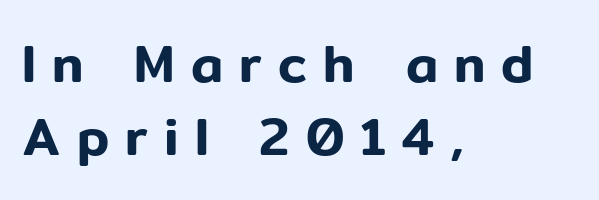
Q: Is the text italic (slanted)? A: No, it is upright.
Q: Is the typeface a serif or a sans-serif typeface? A: Sans-serif.
Q: Is the text underlined? A: No.
Q: How is the paragraph aligned? A: Left-aligned.
Q: Is the spacing between letters normal or unusually wide? A: Unusually wide.
Q: Is the spacing between lines tight, normal or loose? A: Normal.
Q: Width (condensed, normal, or wide)? A: Normal.
Q: Stroke contrast? A: Low.
Q: x-height? A: Medium.
Q: Monospaced? A: No.
